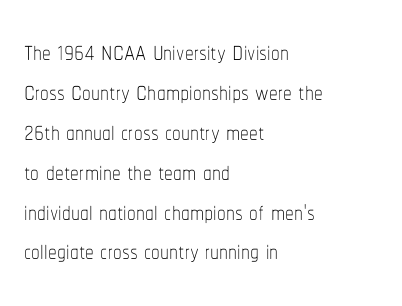
The image shows 35 px thin, condensed type, upright; set left-aligned, tight line spacing (1.14x), normal letter spacing, not underlined; low stroke contrast and a medium x-height.
